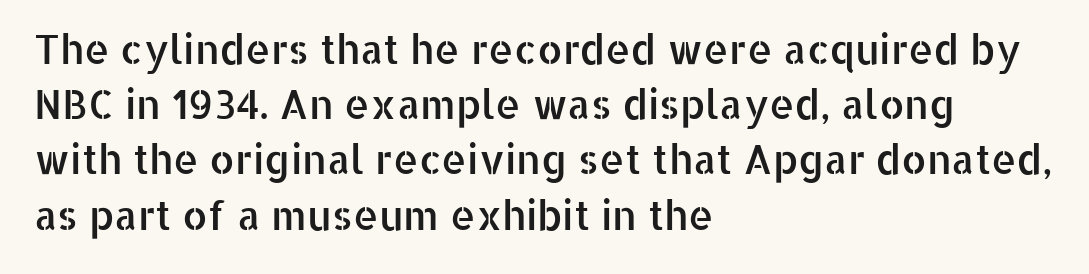
The line-height multiplier appears to be the usual default. Think of a printed novel: that variable character pitch is what you see here. The glyphs are unaccompanied by any horizontal stroke below them. Stroke terminals: plain, sans-serif.
